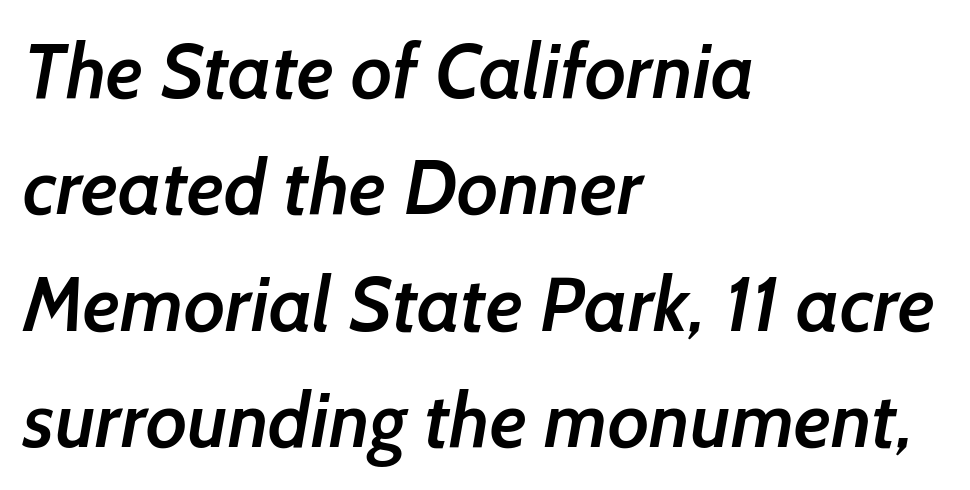
The image shows 77 px semibold sans-serif type; set left-aligned, normal line spacing (1.51x), normal letter spacing, not underlined; low stroke contrast and a medium x-height.
